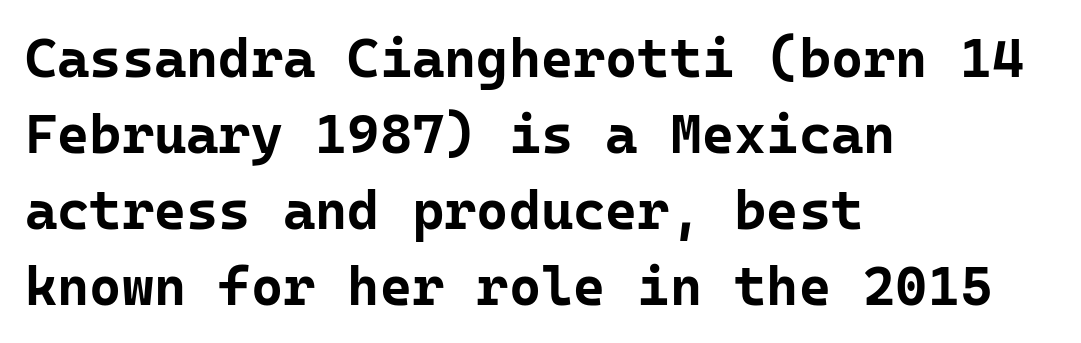
The space beneath each line is pristine and unruled. A typesetter would call this zero additional tracking. These words are printed bold, with thick strokes throughout. The type family on display is of the sans-serif kind. Alignment: flush left.
